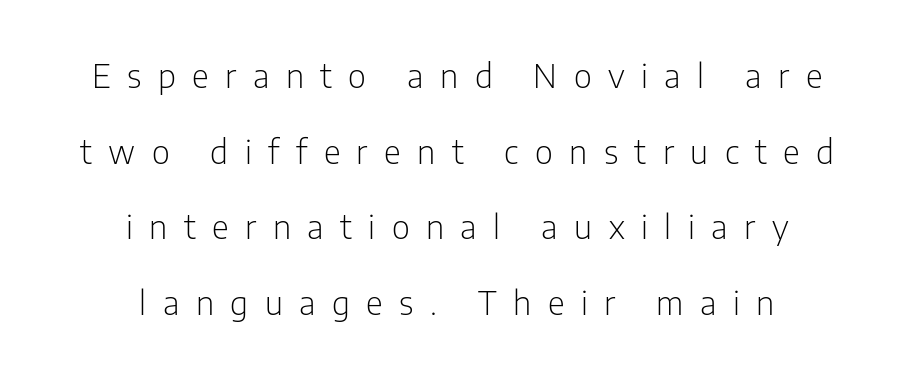
Q: Is the text bold? A: No.
Q: Is the text italic (slanted)? A: No, it is upright.
Q: Is the typeface a serif or a sans-serif typeface? A: Sans-serif.
Q: Is the text underlined? A: No.
Q: How is the paragraph aligned? A: Centered.
Q: Is the spacing between letters normal or unusually wide? A: Unusually wide.
Q: Is the spacing between lines tight, normal or loose? A: Loose.
Q: Width (condensed, normal, or wide)? A: Condensed.
Q: Stroke contrast? A: Low.
Q: x-height? A: Medium.
Q: Monospaced? A: No.
